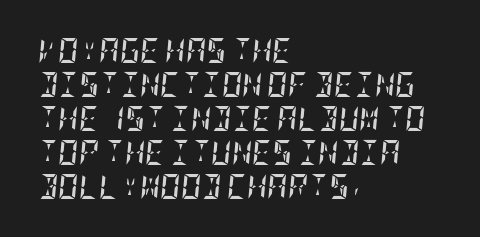
Q: Is the text bold? A: Yes.
Q: Is the text italic (slanted)? A: Yes, it leans right by about 5 degrees.
Q: Is the text underlined? A: No.
Q: How is the paragraph aligned? A: Left-aligned.
Q: Is the spacing between letters normal or unusually wide? A: Normal.
Q: Is the spacing between lines tight, normal or loose? A: Normal.
